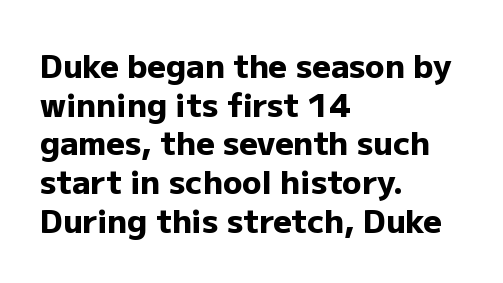
Beneath every word, the page is bare. The gaps between neighbouring characters are ordinary and unremarkable. Is the type bold? Yes — the strokes are clearly thick and heavy. Letterform terminals end flat and unadorned throughout the passage.
